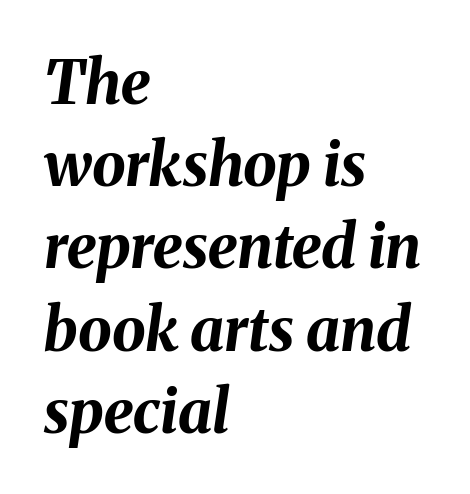
{"italic": "yes", "lean": "right", "slant_degrees": 8, "bold": "yes", "weight": "bold", "width": "normal", "stroke_contrast": "medium", "x_height": "medium", "monospaced": "no", "underline": "no", "align": "left", "line_spacing": "normal", "line_spacing_ratio": 1.37, "letter_spacing": "normal", "letter_spacing_em": 0.0, "glyph_px": 60}
